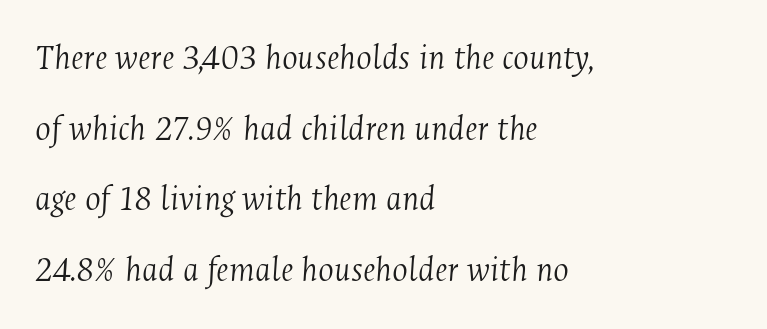
{"serif": "yes", "italic": "yes", "lean": "right", "slant_degrees": 4, "bold": "no", "weight": "light", "width": "condensed", "stroke_contrast": "medium", "x_height": "medium", "monospaced": "no", "underline": "no", "align": "left", "line_spacing": "loose", "line_spacing_ratio": 1.91, "letter_spacing": "normal", "letter_spacing_em": 0.0, "glyph_px": 37}
